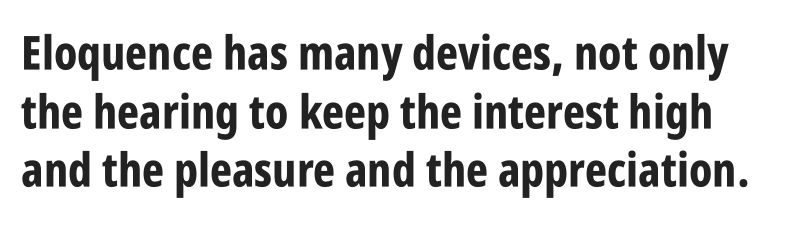
Q: Is the text bold? A: Yes.
Q: Is the text italic (slanted)? A: No, it is upright.
Q: Is the typeface a serif or a sans-serif typeface? A: Sans-serif.
Q: Is the text underlined? A: No.
Q: Is the spacing between letters normal or unusually wide? A: Normal.
Q: Is the spacing between lines tight, normal or loose? A: Normal.
Q: Width (condensed, normal, or wide)? A: Condensed.
Q: Stroke contrast? A: Low.
Q: x-height? A: Large.
Q: Monospaced? A: No.
